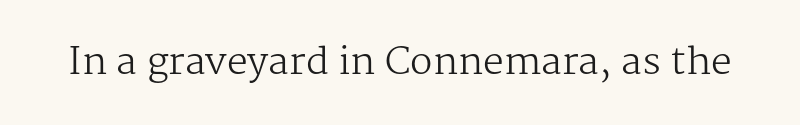
{"serif": "yes", "italic": "no", "bold": "no", "weight": "regular", "width": "normal", "stroke_contrast": "medium", "x_height": "medium", "monospaced": "no", "underline": "no", "letter_spacing": "normal", "letter_spacing_em": 0.0, "glyph_px": 37}
